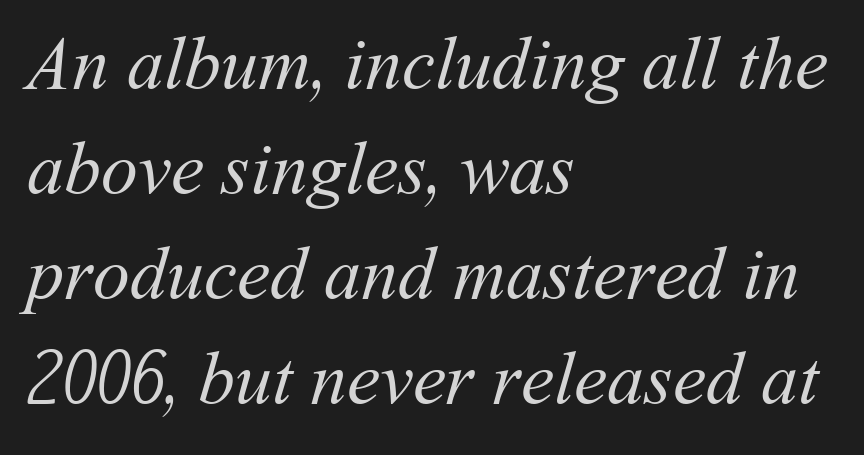
Q: Is the text bold? A: No.
Q: Is the text underlined? A: No.
Q: How is the paragraph aligned? A: Left-aligned.
Q: Is the spacing between letters normal or unusually wide? A: Normal.
Q: Is the spacing between lines tight, normal or loose? A: Normal.
Q: Width (condensed, normal, or wide)? A: Normal.
Q: Stroke contrast? A: Medium.
Q: x-height? A: Medium.
Q: Monospaced? A: No.
